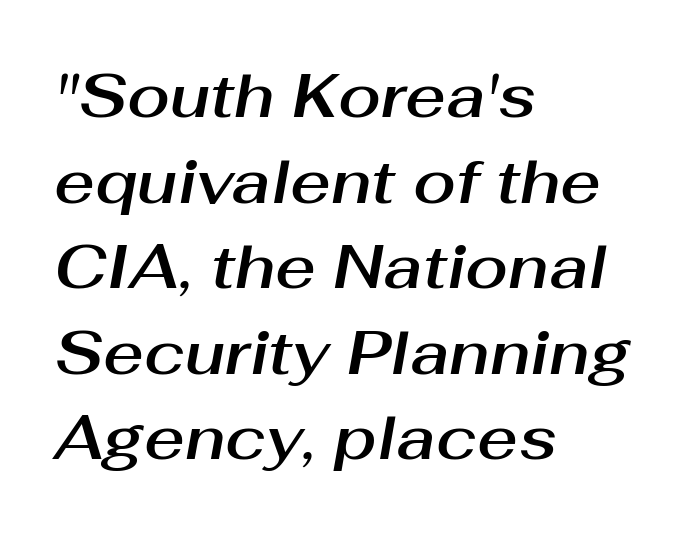
Q: Is the text italic (slanted)? A: Yes, it leans right by about 10 degrees.
Q: Is the text underlined? A: No.
Q: How is the paragraph aligned? A: Left-aligned.
Q: Is the spacing between letters normal or unusually wide? A: Normal.
Q: Is the spacing between lines tight, normal or loose? A: Normal.
Q: Width (condensed, normal, or wide)? A: Normal.
Q: Stroke contrast? A: Medium.
Q: x-height? A: Medium.
Q: Monospaced? A: No.
